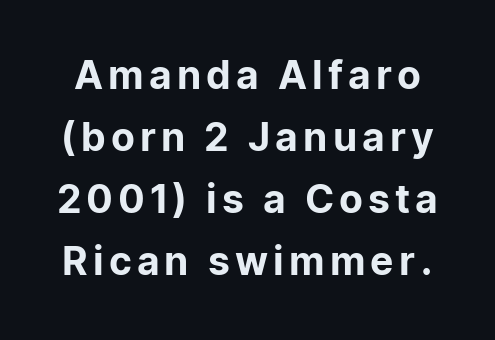
Q: Is the text italic (slanted)? A: No, it is upright.
Q: Is the typeface a serif or a sans-serif typeface? A: Sans-serif.
Q: Is the text underlined? A: No.
Q: Is the spacing between lines tight, normal or loose? A: Normal.
Q: Width (condensed, normal, or wide)? A: Normal.
Q: Stroke contrast? A: Low.
Q: x-height? A: Medium.
Q: Monospaced? A: No.
